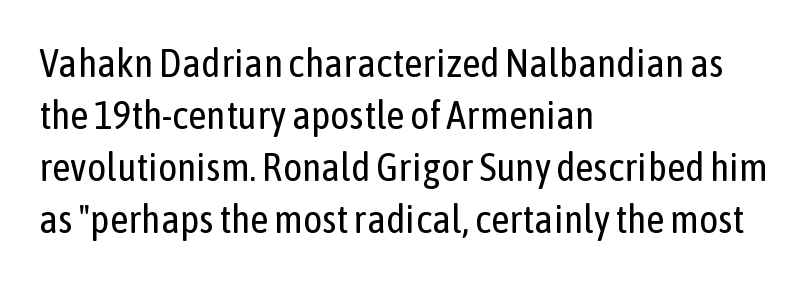
The passage shown stacks its lines at a standard gap. The letters look calm and open, with moderate or lighter stems. Regarding serifs, this sample does without them. Characters remain perfectly vertical along every line. Here the designer chose a conventional face with non-uniform glyph widths. The ragged edge is on the right, which tells us the setting is flush left.
